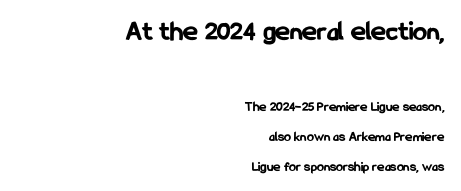
The image shows 28 px bold, condensed sans-serif type, upright; set right-aligned, loose line spacing (2.13x), normal letter spacing, not underlined; the first (top) block is 2.0x larger; low stroke contrast and a medium x-height.
